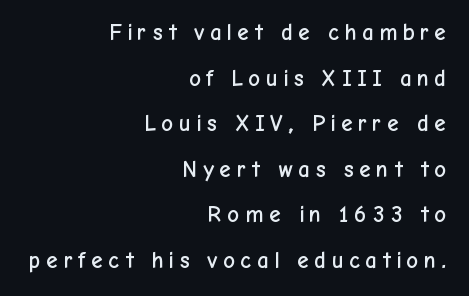
A bare baseline throughout the passage. A typesetter would call this leading open, well beyond the default. Every character sits straight up, as roman type does. There is plenty of visible air inserted between adjacent glyphs. Every row of glyphs terminates at an identical x-position on the right.
